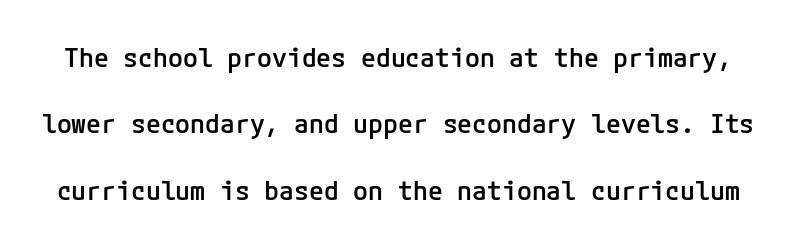
{"italic": "no", "bold": "semi", "underline": "no", "line_spacing": "loose", "line_spacing_ratio": 2.46, "letter_spacing": "normal", "letter_spacing_em": 0.0, "glyph_px": 27}
